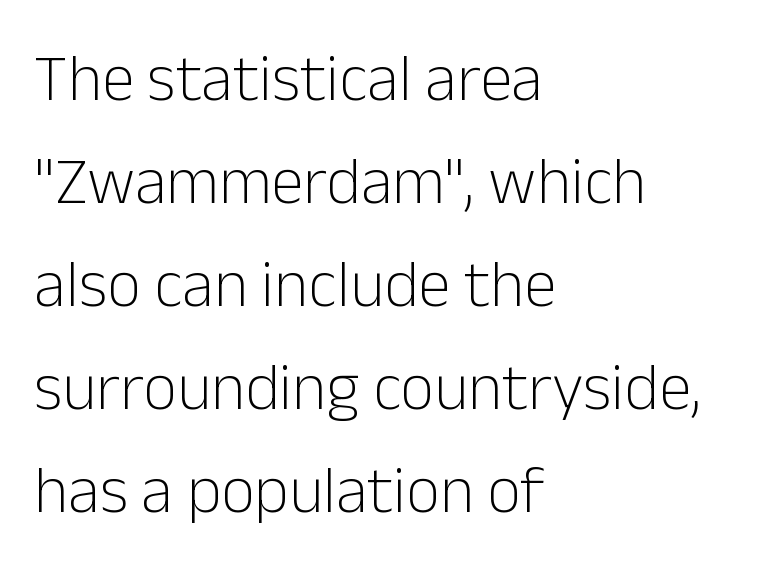
A roman cut, with each character standing at attention. Inter-character spacing is left at the font's built-in metrics. Type style note: lacks serifs. This block has exactly the height ordinary leading produces.
